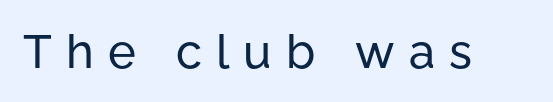
Q: Is the text italic (slanted)? A: No, it is upright.
Q: Is the typeface a serif or a sans-serif typeface? A: Sans-serif.
Q: Is the text underlined? A: No.
Q: Is the spacing between letters normal or unusually wide? A: Unusually wide.
Q: Width (condensed, normal, or wide)? A: Normal.
Q: Stroke contrast? A: Low.
Q: x-height? A: Medium.
Q: Monospaced? A: No.
